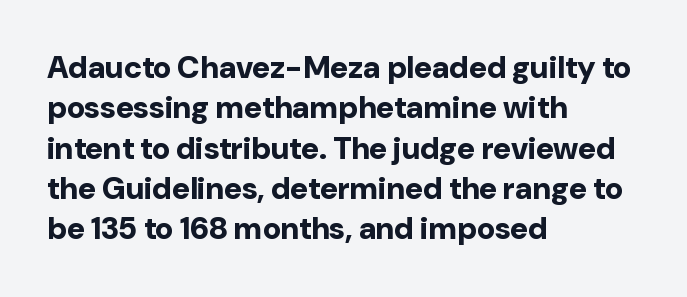
The image shows 31 px bold sans-serif type, upright; set left-aligned, normal line spacing (1.3x), normal letter spacing, not underlined; low stroke contrast and a medium x-height.
